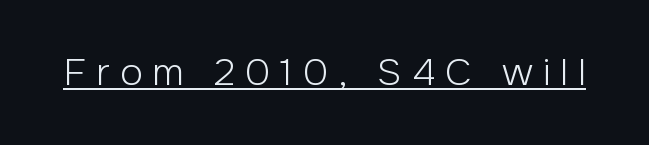
{"serif": "no", "italic": "no", "bold": "no", "weight": "light", "width": "normal", "stroke_contrast": "low", "x_height": "medium", "monospaced": "no", "underline": "yes", "letter_spacing": "wide", "letter_spacing_em": 0.26, "glyph_px": 38}
